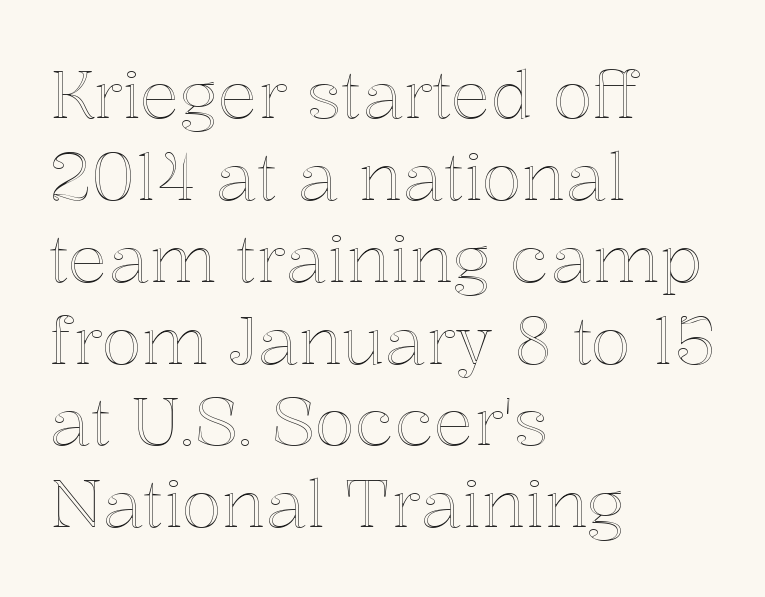
The image shows 66 px text type, upright; set left-aligned, line spacing 1.24x, normal letter spacing, not underlined; a medium x-height.
